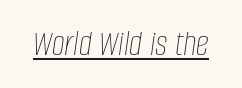
Q: Is the text bold? A: No.
Q: Is the text italic (slanted)? A: Yes, it leans right by about 8 degrees.
Q: Is the text underlined? A: Yes.
Q: Is the spacing between letters normal or unusually wide? A: Normal.
Q: Width (condensed, normal, or wide)? A: Condensed.
Q: Stroke contrast? A: Low.
Q: x-height? A: Large.
Q: Monospaced? A: No.
